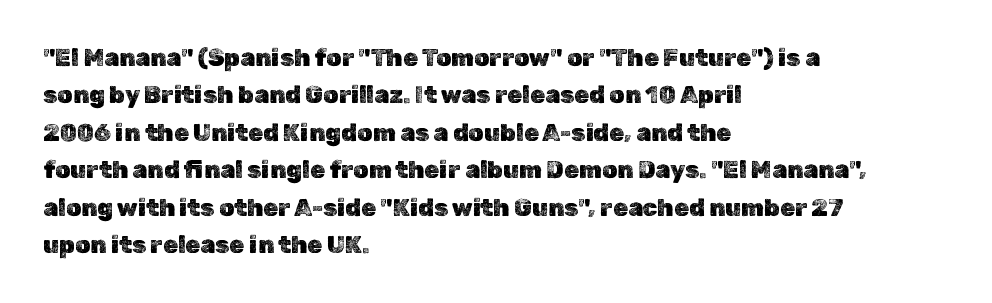
Quick note: interline space is typical. Ordinary non-slanted type is in use. The glyphs are unaccompanied by any horizontal stroke below them. The setting favours the left margin, as ordinary paragraphs usually do.
